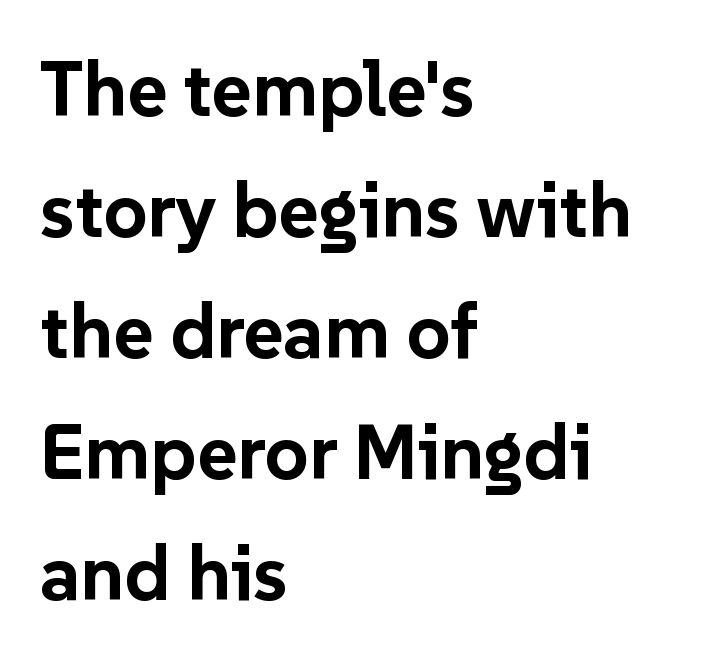
The designer left line spacing at the default. Proportional: the letters do not fall into vertical columns. Is the letter spacing exaggerated? No — it looks like the ordinary default. A sans-serif font was chosen for this passage. Caption: bold face, heavy strokes.
